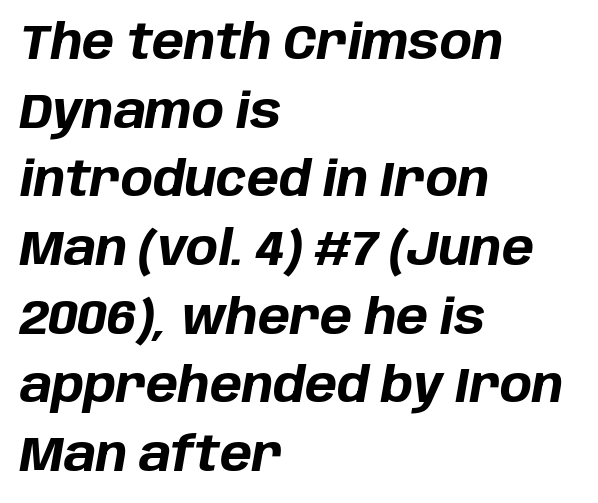
Q: Is the text bold? A: Yes.
Q: Is the text italic (slanted)? A: Yes, it leans right by about 10 degrees.
Q: Is the text underlined? A: No.
Q: How is the paragraph aligned? A: Left-aligned.
Q: Is the spacing between letters normal or unusually wide? A: Normal.
Q: Is the spacing between lines tight, normal or loose? A: Normal.
Q: Width (condensed, normal, or wide)? A: Normal.
Q: Stroke contrast? A: Low.
Q: x-height? A: Large.
Q: Monospaced? A: No.
